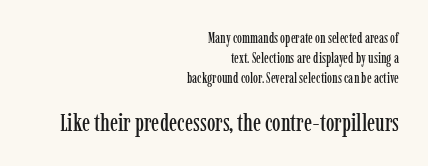
The image shows 24 px text type, upright; set right-aligned, normal line spacing (1.42x), normal letter spacing, not underlined; the second (bottom) block is 1.71x larger.
